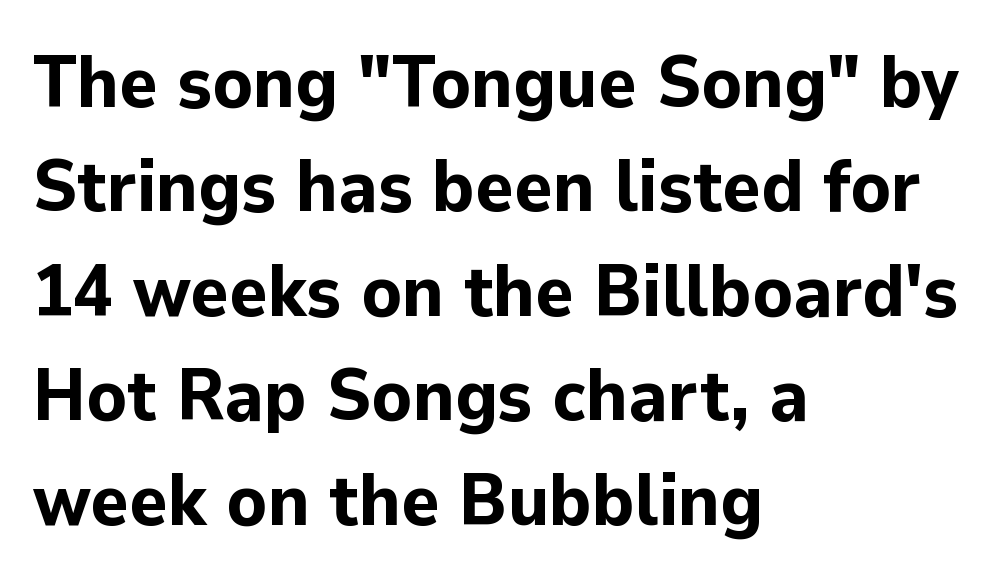
Q: Is the text bold? A: Yes.
Q: Is the text italic (slanted)? A: No, it is upright.
Q: Is the typeface a serif or a sans-serif typeface? A: Sans-serif.
Q: Is the text underlined? A: No.
Q: How is the paragraph aligned? A: Left-aligned.
Q: Is the spacing between letters normal or unusually wide? A: Normal.
Q: Is the spacing between lines tight, normal or loose? A: Normal.
Q: Width (condensed, normal, or wide)? A: Normal.
Q: Stroke contrast? A: Low.
Q: x-height? A: Medium.
Q: Monospaced? A: No.
